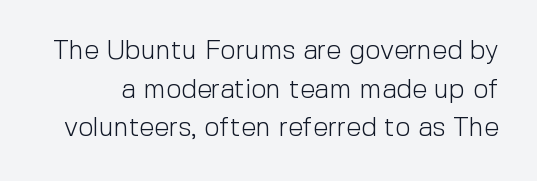
The image shows 27 px text type, upright; set normal line spacing (1.43x), normal letter spacing, not underlined.
